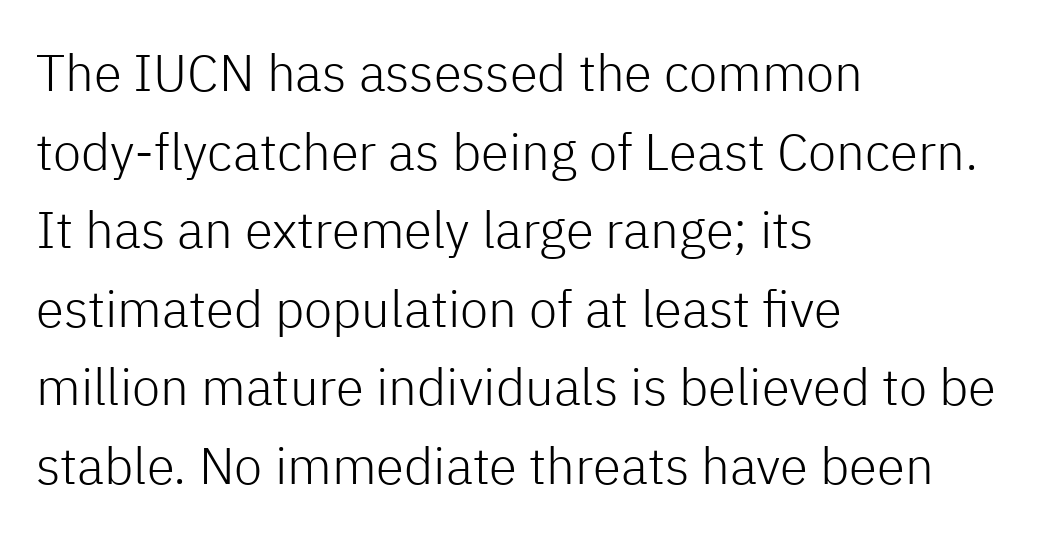
Q: Is the text bold? A: No.
Q: Is the text italic (slanted)? A: No, it is upright.
Q: Is the typeface a serif or a sans-serif typeface? A: Sans-serif.
Q: Is the text underlined? A: No.
Q: How is the paragraph aligned? A: Left-aligned.
Q: Is the spacing between letters normal or unusually wide? A: Normal.
Q: Is the spacing between lines tight, normal or loose? A: Normal.
Q: Width (condensed, normal, or wide)? A: Normal.
Q: Stroke contrast? A: Low.
Q: x-height? A: Medium.
Q: Monospaced? A: No.
